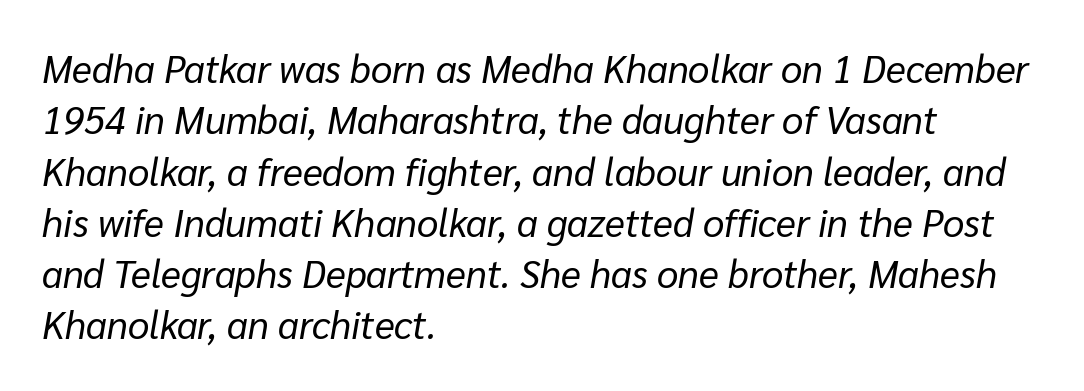
Q: Is the text bold? A: No.
Q: Is the text italic (slanted)? A: Yes, it leans right by about 10 degrees.
Q: Is the text underlined? A: No.
Q: How is the paragraph aligned? A: Left-aligned.
Q: Is the spacing between letters normal or unusually wide? A: Normal.
Q: Is the spacing between lines tight, normal or loose? A: Normal.
Q: Width (condensed, normal, or wide)? A: Normal.
Q: Stroke contrast? A: Low.
Q: x-height? A: Medium.
Q: Monospaced? A: No.
